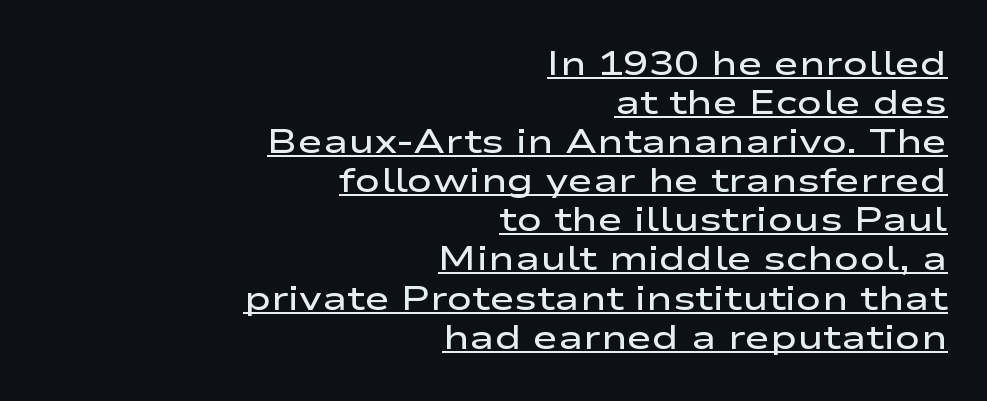
The image shows 34 px semibold, wide sans-serif type, upright; set right-aligned, tight line spacing (1.15x), normal letter spacing, underlined; low stroke contrast and a medium x-height.
